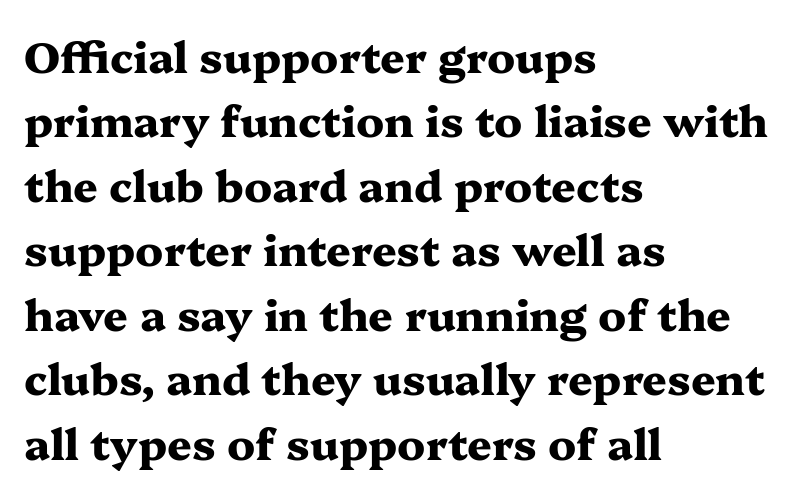
The image shows 43 px heavy, wide serif type, upright; set left-aligned, normal line spacing (1.5x), normal letter spacing, not underlined; medium stroke contrast and a medium x-height.
